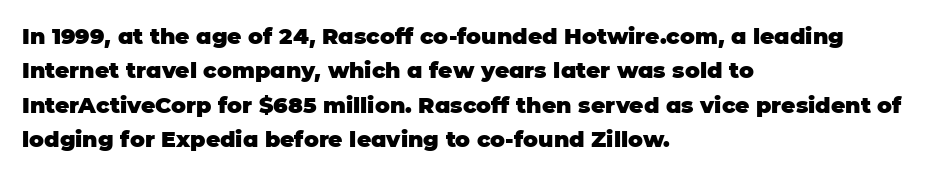
The image shows 22 px bold type, upright; set left-aligned, normal line spacing (1.56x), normal letter spacing, not underlined.
